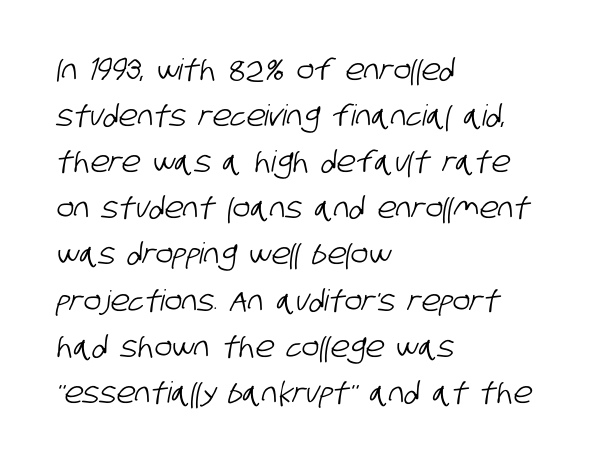
The image shows 29 px condensed sans-serif type; set left-aligned, normal line spacing (1.59x), normal letter spacing, not underlined; low stroke contrast and a large x-height.
